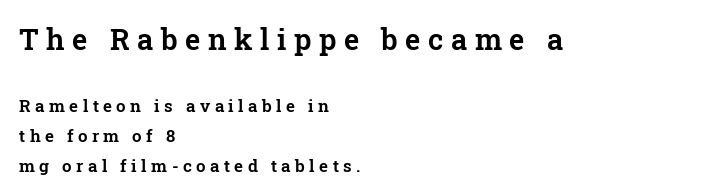
The image shows 29 px serif type, upright; set left-aligned, line spacing 1.77x, unusually wide letter spacing (+0.26 em), not underlined; the first (top) block is 1.71x larger; low stroke contrast and a medium x-height.
